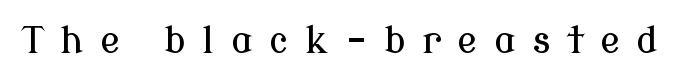
Q: Is the text italic (slanted)? A: No, it is upright.
Q: Is the typeface a serif or a sans-serif typeface? A: Serif.
Q: Is the text underlined? A: No.
Q: Is the spacing between letters normal or unusually wide? A: Unusually wide.
Q: Width (condensed, normal, or wide)? A: Normal.
Q: Stroke contrast? A: Low.
Q: x-height? A: Medium.
Q: Monospaced? A: No.
